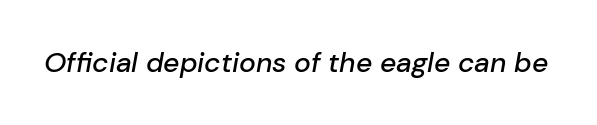
The image shows 28 px text type, italic (leaning right); set normal letter spacing, not underlined; low stroke contrast and a medium x-height.
